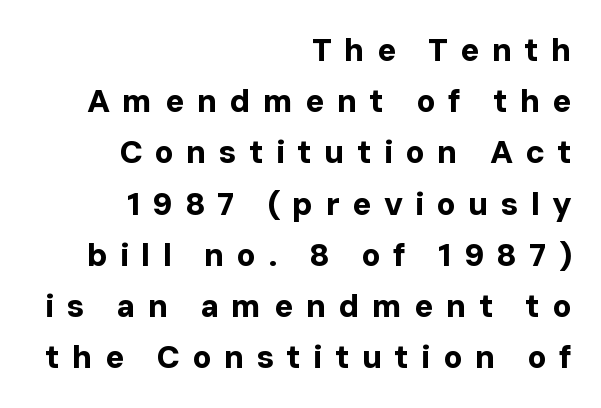
Q: Is the text bold? A: Yes.
Q: Is the text italic (slanted)? A: No, it is upright.
Q: Is the typeface a serif or a sans-serif typeface? A: Sans-serif.
Q: Is the text underlined? A: No.
Q: How is the paragraph aligned? A: Right-aligned.
Q: Is the spacing between letters normal or unusually wide? A: Unusually wide.
Q: Is the spacing between lines tight, normal or loose? A: Normal.
Q: Width (condensed, normal, or wide)? A: Normal.
Q: Stroke contrast? A: Low.
Q: x-height? A: Medium.
Q: Monospaced? A: No.
